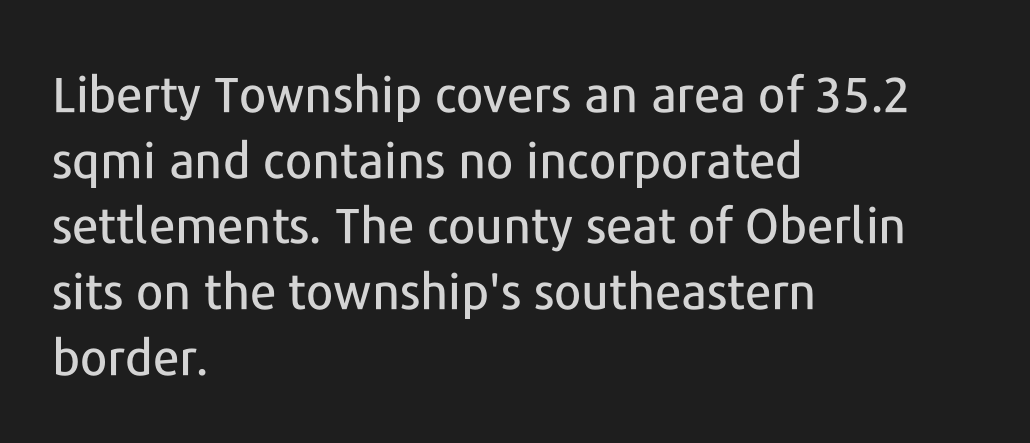
Spacing verdict: proportional, widths tailored to each character. Upright lettering throughout. Line starts are locked; line ends wander. In terms of letterform style, serifs are entirely absent. Reading down the column, the eye jumps a familiar distance to each next line.
